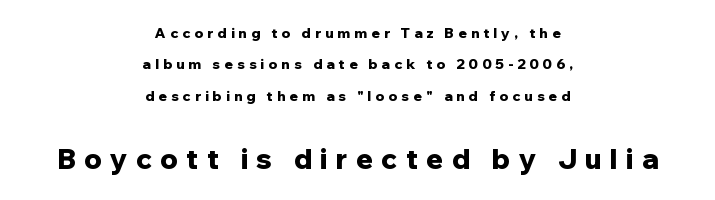
A dark, heavy texture on the line: the type is bold. Where is the straight margin? There isn't one; the lines are centered. You could not count columns in this text — the font is proportionally spaced. In terms of letterspacing, this is a distinctly airy, spread setting.
